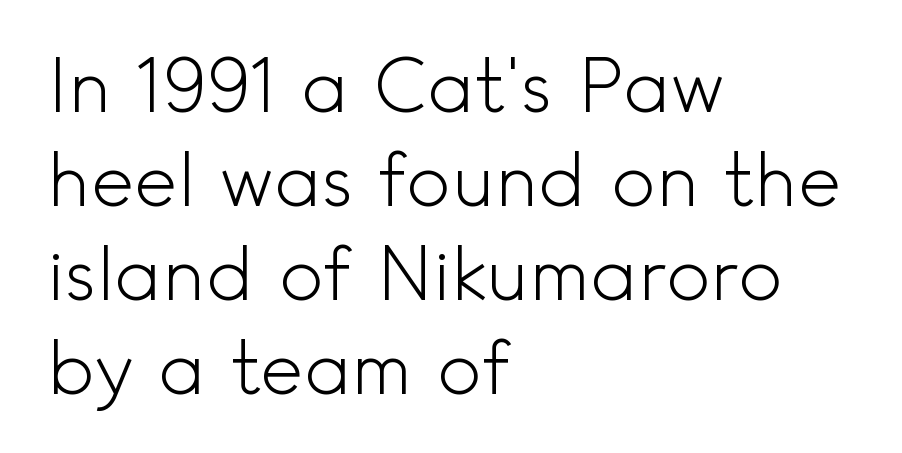
The image shows 74 px light sans-serif type, upright; set left-aligned, normal line spacing (1.27x), normal letter spacing, not underlined; a small x-height.
